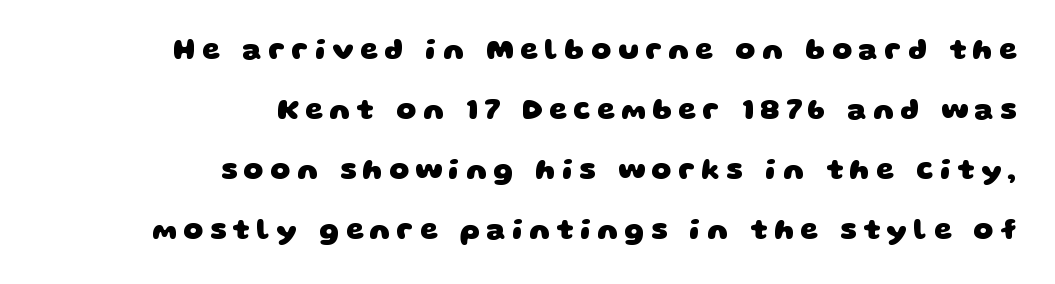
Q: Is the text bold? A: Yes.
Q: Is the typeface a serif or a sans-serif typeface? A: Sans-serif.
Q: Is the text underlined? A: No.
Q: How is the paragraph aligned? A: Right-aligned.
Q: Is the spacing between letters normal or unusually wide? A: Unusually wide.
Q: Is the spacing between lines tight, normal or loose? A: Loose.
Q: Width (condensed, normal, or wide)? A: Wide.
Q: Stroke contrast? A: Low.
Q: x-height? A: Large.
Q: Monospaced? A: No.
